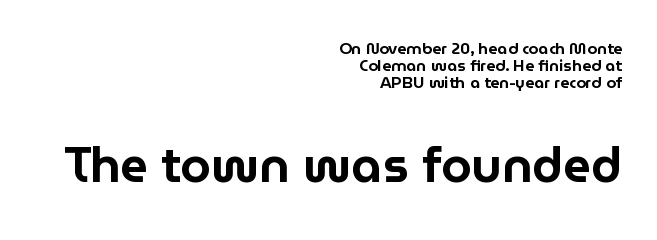
Q: Is the text italic (slanted)? A: No, it is upright.
Q: Is the typeface a serif or a sans-serif typeface? A: Sans-serif.
Q: Is the text underlined? A: No.
Q: How is the paragraph aligned? A: Right-aligned.
Q: Is the spacing between letters normal or unusually wide? A: Normal.
Q: Is the spacing between lines tight, normal or loose? A: Tight.
Q: Which block of text is set in a larger size, the first (top) or the second (bottom)? A: The second (bottom) one.
Q: Width (condensed, normal, or wide)? A: Normal.
Q: Stroke contrast? A: Low.
Q: x-height? A: Medium.
Q: Monospaced? A: No.
